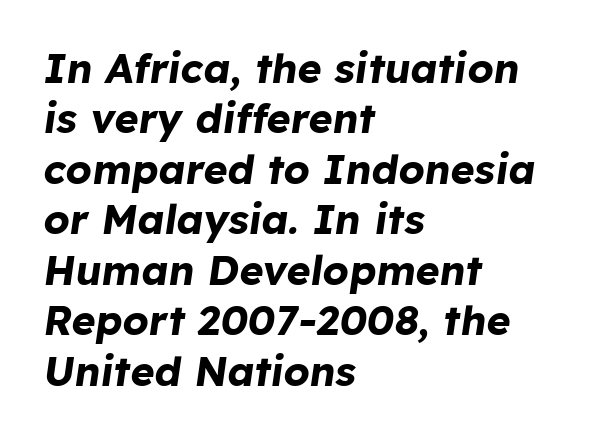
Slanted lettering throughout. Note the varied advance widths — an 'i' is clearly narrower than an 'm'. Words float on clear page, feet unadorned. One-word summary of the alignment: left. The letters sit at their default tracking, neither squeezed nor spread. A full-strength bold gives these letters their thick strokes.
